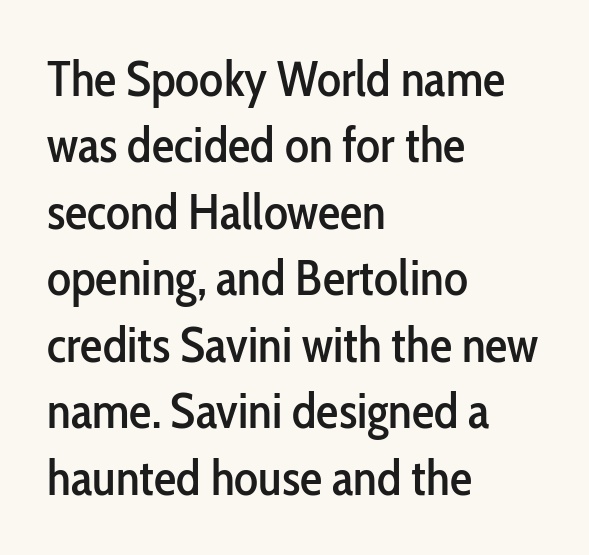
Q: Is the text italic (slanted)? A: No, it is upright.
Q: Is the typeface a serif or a sans-serif typeface? A: Sans-serif.
Q: Is the text underlined? A: No.
Q: How is the paragraph aligned? A: Left-aligned.
Q: Is the spacing between letters normal or unusually wide? A: Normal.
Q: Is the spacing between lines tight, normal or loose? A: Normal.
Q: Width (condensed, normal, or wide)? A: Condensed.
Q: Stroke contrast? A: Low.
Q: x-height? A: Medium.
Q: Monospaced? A: No.
